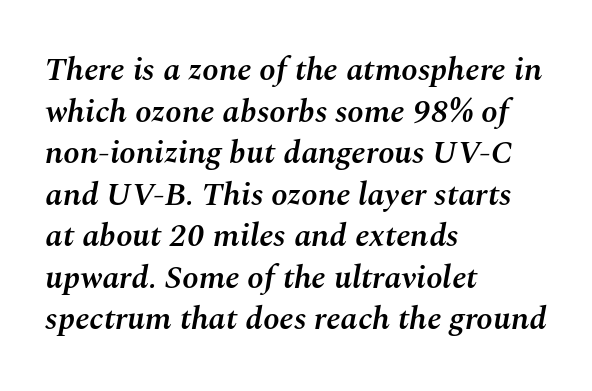
The image shows 33 px semibold type, italic (leaning right); set left-aligned, normal line spacing (1.26x), normal letter spacing, not underlined; medium stroke contrast and a medium x-height.
